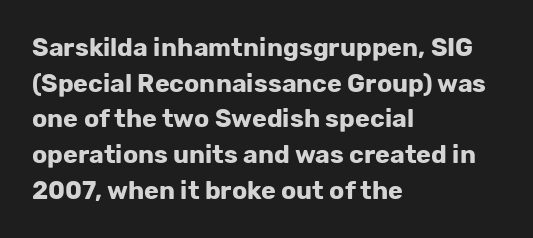
Q: Is the text bold? A: Yes.
Q: Is the text italic (slanted)? A: No, it is upright.
Q: Is the text underlined? A: No.
Q: How is the paragraph aligned? A: Left-aligned.
Q: Is the spacing between letters normal or unusually wide? A: Normal.
Q: Is the spacing between lines tight, normal or loose? A: Normal.
